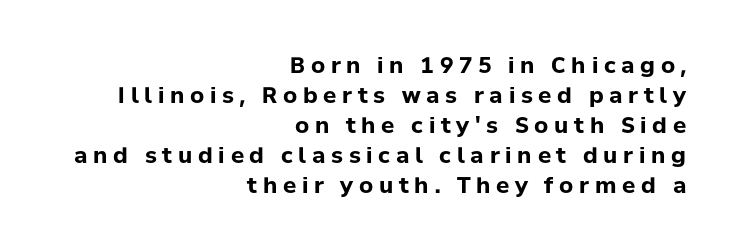
The image shows 22 px bold type, upright; set right-aligned, normal line spacing (1.36x), unusually wide letter spacing (+0.26 em), not underlined.
